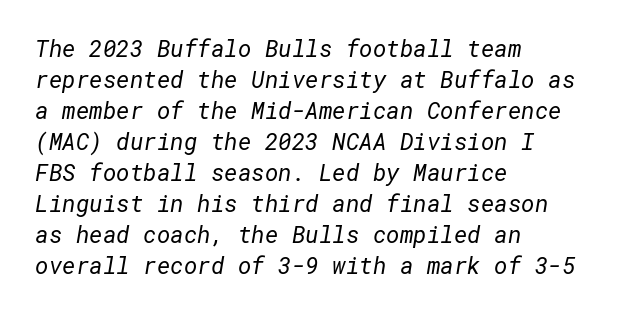
The vertical gap from one line to the next is medium. The letterforms sit at book weight or below. Underline: absent. All the whitespace from short lines collects on the right. The type is set solid horizontally, with unmodified tracking.
